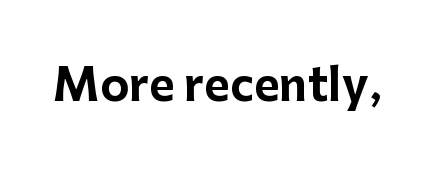
Q: Is the text bold? A: Yes.
Q: Is the text italic (slanted)? A: No, it is upright.
Q: Is the typeface a serif or a sans-serif typeface? A: Sans-serif.
Q: Is the text underlined? A: No.
Q: Is the spacing between letters normal or unusually wide? A: Normal.
Q: Width (condensed, normal, or wide)? A: Normal.
Q: Stroke contrast? A: Low.
Q: x-height? A: Medium.
Q: Monospaced? A: No.
